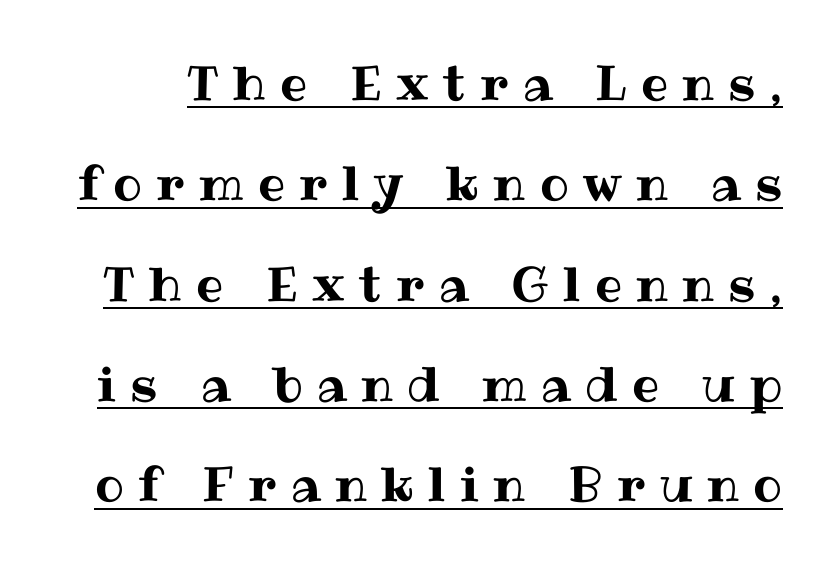
Is there an underline? Yes — a line sits under the letters. The letterforms stand isolated, each surrounded by extra space. The letters advance in unequal steps, a hallmark of proportional type. The lettering stays uniformly vertical, giving the passage a roman look. This sample trades compactness for vertical openness between lines.
